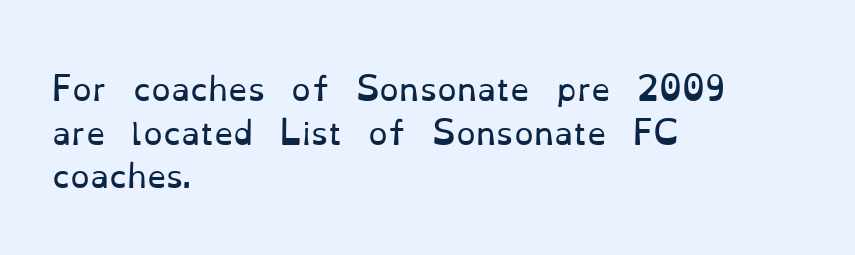
The image shows 31 px regular-weight serif type, upright; set left-aligned, normal line spacing (1.41x), normal letter spacing, not underlined; low stroke contrast and a small x-height.
